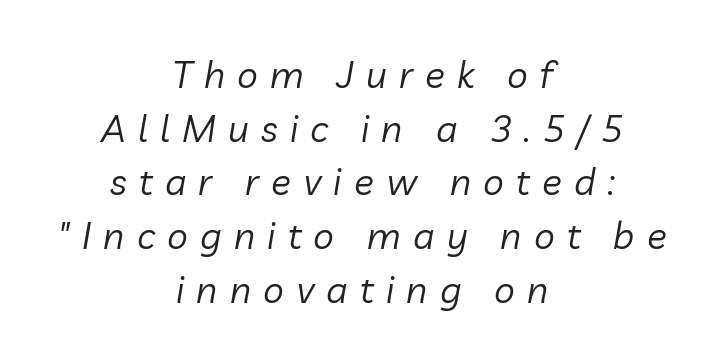
The image shows 37 px regular-weight type, italic (leaning right); set centered, normal line spacing (1.45x), unusually wide letter spacing (+0.33 em), not underlined; low stroke contrast and a medium x-height.
